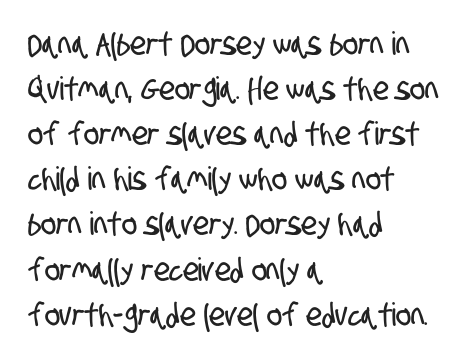
Q: Is the typeface a serif or a sans-serif typeface? A: Sans-serif.
Q: Is the text underlined? A: No.
Q: How is the paragraph aligned? A: Left-aligned.
Q: Is the spacing between letters normal or unusually wide? A: Normal.
Q: Is the spacing between lines tight, normal or loose? A: Normal.
Q: Width (condensed, normal, or wide)? A: Condensed.
Q: Stroke contrast? A: Low.
Q: x-height? A: Large.
Q: Monospaced? A: No.
